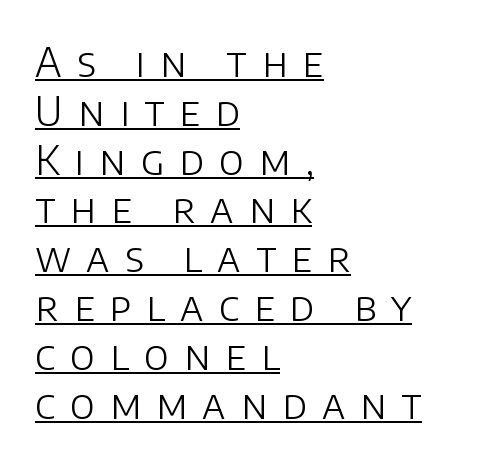
Designer's note — italics off, roman on. Regarding serifs, this sample does without them. The setting favours the left margin, as ordinary paragraphs usually do. Weight: in the light-to-regular range. Underline: present.
